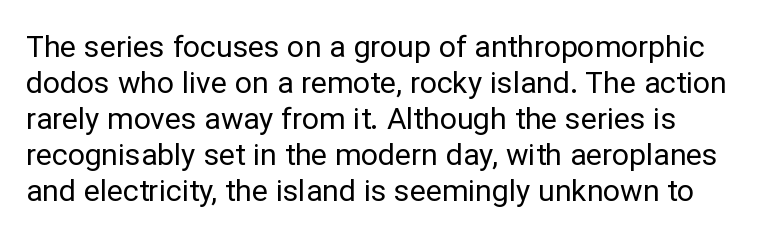
Q: Is the text bold? A: No.
Q: Is the text italic (slanted)? A: No, it is upright.
Q: Is the typeface a serif or a sans-serif typeface? A: Sans-serif.
Q: Is the text underlined? A: No.
Q: How is the paragraph aligned? A: Left-aligned.
Q: Is the spacing between letters normal or unusually wide? A: Normal.
Q: Width (condensed, normal, or wide)? A: Normal.
Q: Stroke contrast? A: Low.
Q: x-height? A: Medium.
Q: Monospaced? A: No.
